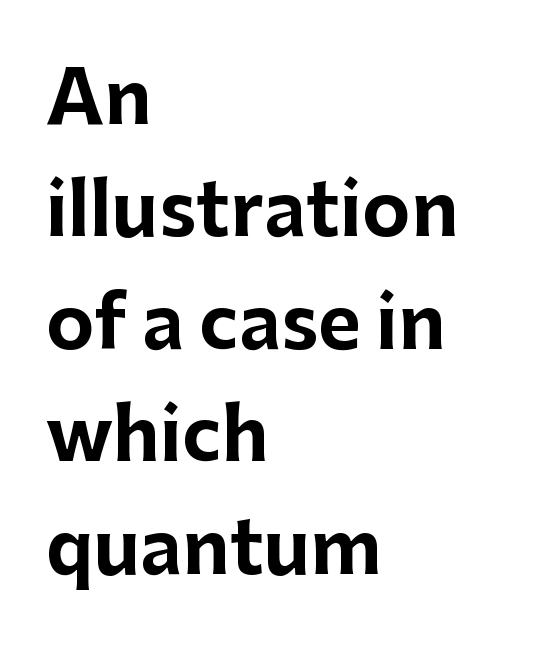
{"serif": "no", "italic": "no", "bold": "yes", "weight": "bold", "width": "normal", "stroke_contrast": "low", "x_height": "medium", "monospaced": "no", "underline": "no", "align": "left", "line_spacing": "normal", "line_spacing_ratio": 1.54, "letter_spacing": "normal", "letter_spacing_em": 0.0, "glyph_px": 73}
